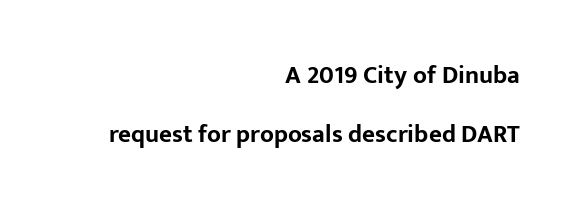
Q: Is the text bold? A: Yes.
Q: Is the text italic (slanted)? A: No, it is upright.
Q: Is the text underlined? A: No.
Q: How is the paragraph aligned? A: Right-aligned.
Q: Is the spacing between letters normal or unusually wide? A: Normal.
Q: Is the spacing between lines tight, normal or loose? A: Loose.
